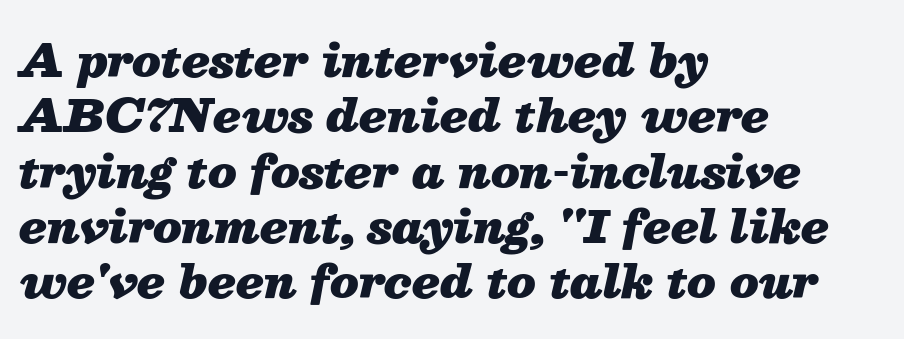
Q: Is the text bold? A: Yes.
Q: Is the text italic (slanted)? A: Yes, it leans right by about 13 degrees.
Q: Is the text underlined? A: No.
Q: How is the paragraph aligned? A: Left-aligned.
Q: Is the spacing between letters normal or unusually wide? A: Normal.
Q: Width (condensed, normal, or wide)? A: Normal.
Q: Stroke contrast? A: Medium.
Q: x-height? A: Medium.
Q: Monospaced? A: No.
